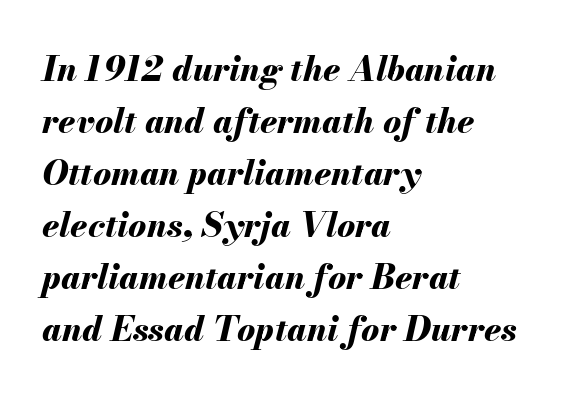
Its strokes are broad and dark, the hallmark of bold type. Short note: letters normally spaced. Every row of glyphs begins at an identical x-position on the left. Here the designer chose a conventional face with non-uniform glyph widths. A normal amount of white space separates one row of letters from the next. The area under the type is left untouched.
